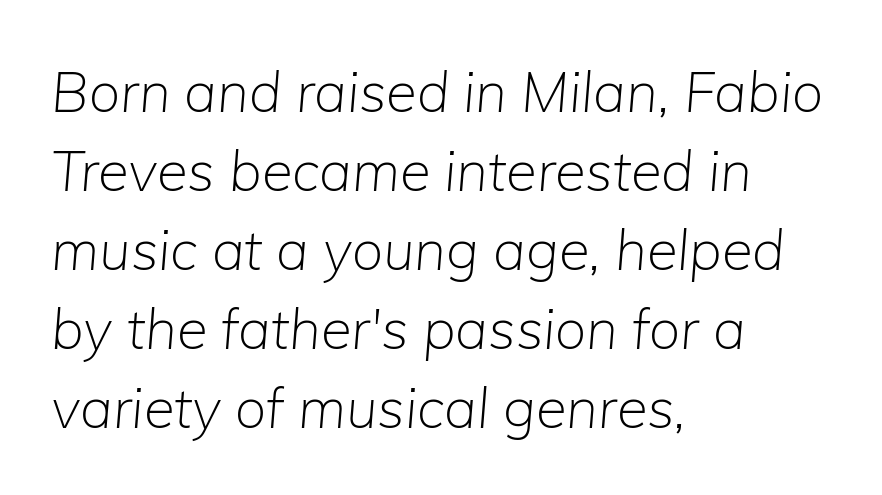
Proportional: the letters do not fall into vertical columns. Line beginnings align vertically; line endings do not. The lettering tilts uniformly, giving the passage an italic look. The rows are spaced the way most documents space them. The space beneath each line is pristine and unruled. The rendering keeps characters at their native spacing.
